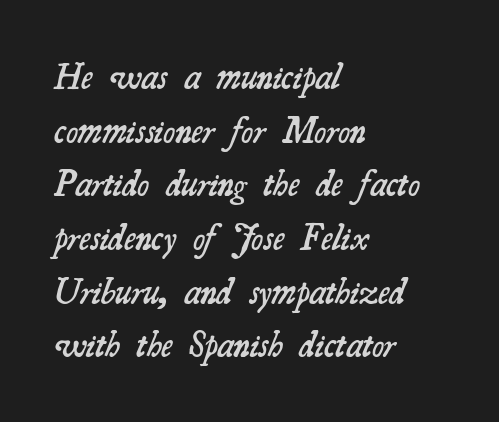
{"serif": "yes", "bold": "semi", "weight": "semibold", "width": "normal", "stroke_contrast": "medium", "x_height": "small", "monospaced": "no", "underline": "no", "align": "left", "line_spacing": "normal", "line_spacing_ratio": 1.49, "letter_spacing": "normal", "letter_spacing_em": 0.0, "glyph_px": 36}
